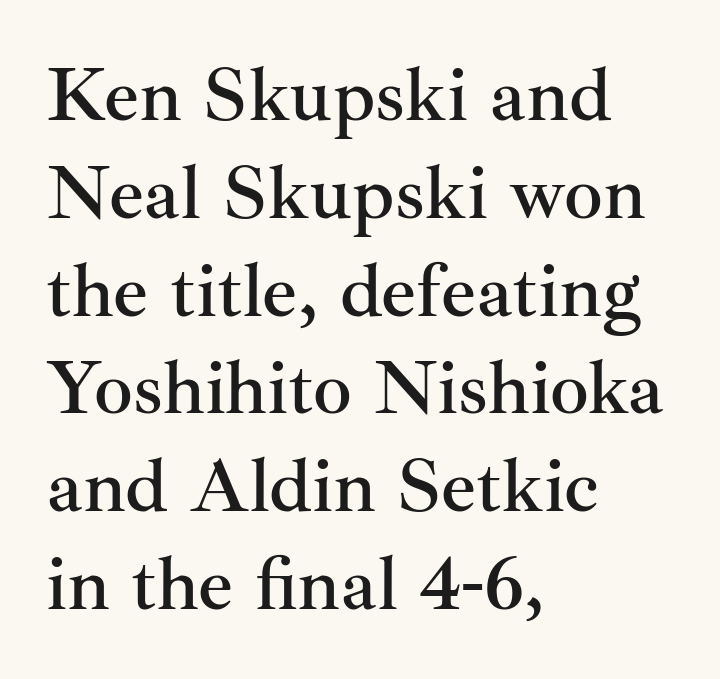
The tracking reads as untouched default to a designer's eye. Where is the straight margin? On the left. The specimen reads as upright at a glance. Leading: standard. Is this a sans? No — the strokes have serifs.
